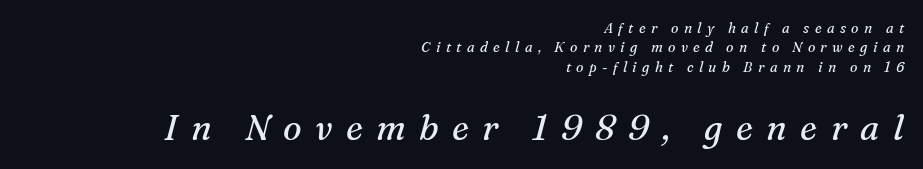
Is this a sans? No — the strokes have serifs. No word sits above an underline. The glyphs look as if they've been sheared to an angle. Do the characters align in a grid? No, the font is proportional. Words appear elongated and porous because spacing is wide. The space between consecutive lines is moderate.
